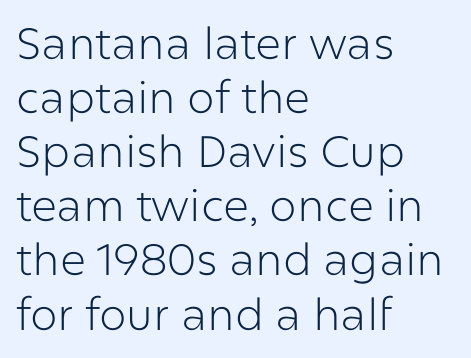
Q: Is the text bold? A: No.
Q: Is the text italic (slanted)? A: No, it is upright.
Q: Is the typeface a serif or a sans-serif typeface? A: Sans-serif.
Q: Is the text underlined? A: No.
Q: How is the paragraph aligned? A: Left-aligned.
Q: Is the spacing between letters normal or unusually wide? A: Normal.
Q: Width (condensed, normal, or wide)? A: Normal.
Q: Stroke contrast? A: Low.
Q: x-height? A: Medium.
Q: Monospaced? A: No.
